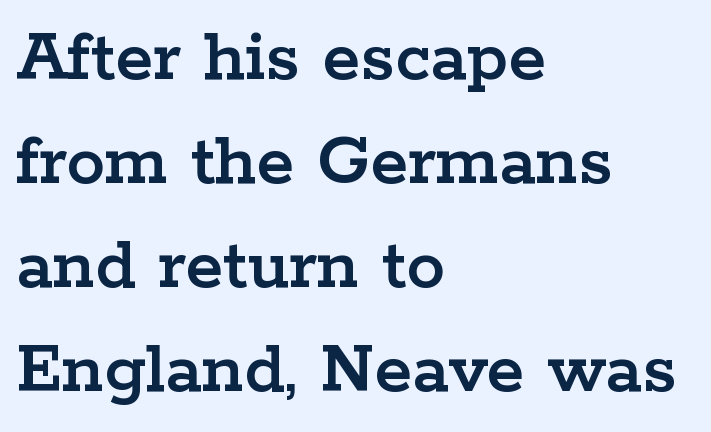
{"serif": "yes", "italic": "no", "width": "wide", "stroke_contrast": "low", "x_height": "medium", "monospaced": "no", "underline": "no", "align": "left", "line_spacing": "normal", "line_spacing_ratio": 1.35, "letter_spacing": "normal", "letter_spacing_em": 0.0, "glyph_px": 77}
